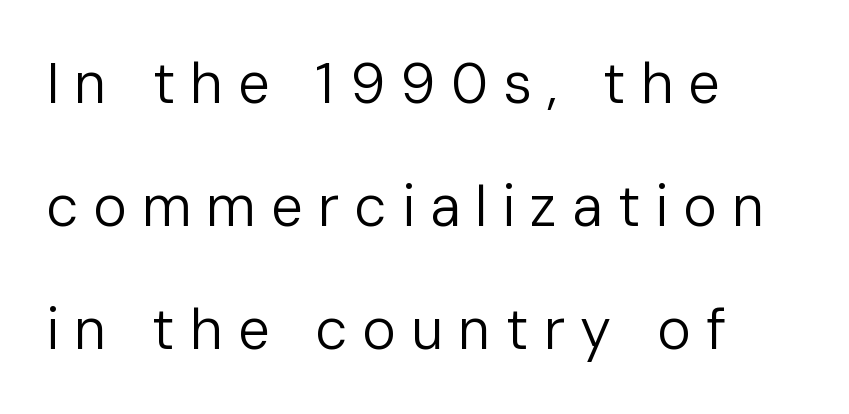
{"serif": "no", "italic": "no", "bold": "no", "weight": "regular", "width": "normal", "stroke_contrast": "low", "x_height": "medium", "monospaced": "no", "underline": "no", "align": "left", "line_spacing": "loose", "line_spacing_ratio": 2.16, "letter_spacing": "wide", "letter_spacing_em": 0.26, "glyph_px": 57}
